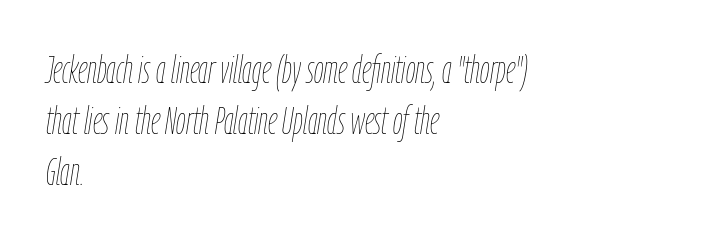
Varying glyph widths throughout — classic text-font behaviour. This sample keeps an unexceptional amount of space between lines. Nothing unusual about the tracking: characters are spaced as the font intends. Leftover space on each line is placed entirely after the last word. Underlining? Definitely not there. Italic? Definitely — the glyphs are oblique.
